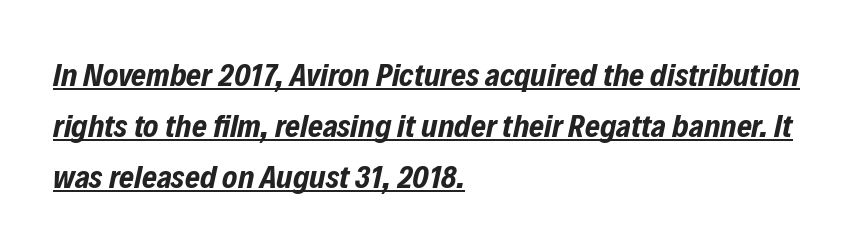
The image shows 32 px bold, condensed type, italic (leaning right); set left-aligned, normal line spacing (1.59x), normal letter spacing, underlined; low stroke contrast and a medium x-height.
